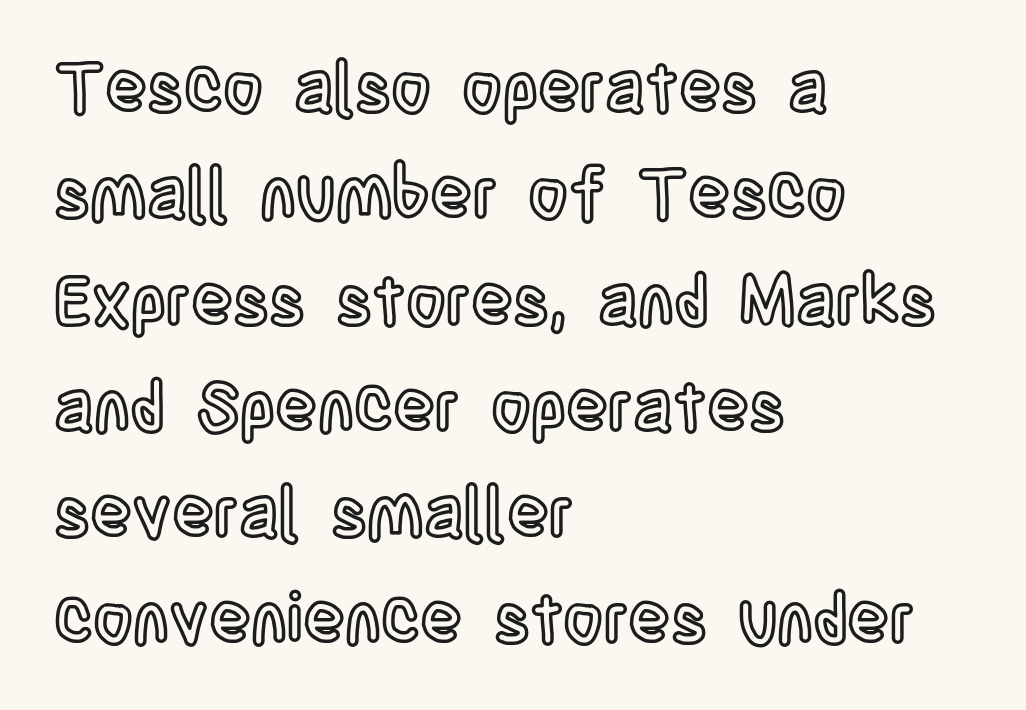
{"italic": "no", "width": "condensed", "x_height": "large", "monospaced": "no", "underline": "no", "align": "left", "line_spacing": "normal", "line_spacing_ratio": 1.54, "letter_spacing": "normal", "letter_spacing_em": 0.0, "glyph_px": 69}
